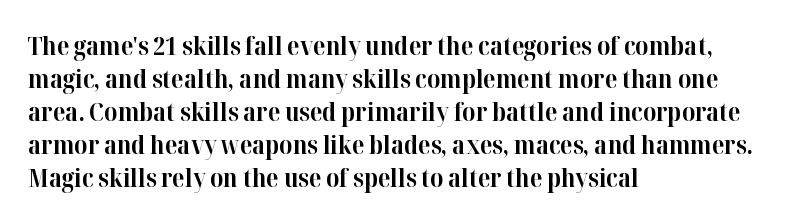
A full-strength bold gives these letters their thick strokes. The gaps between neighbouring characters are ordinary and unremarkable. The lines sit at an ordinary, default distance from one another. Descender tails drop into unmarked territory.
